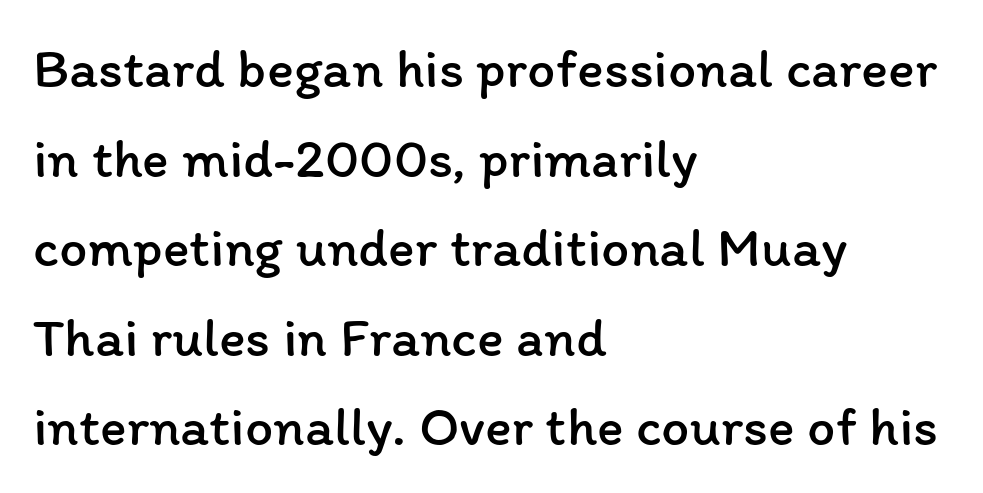
{"italic": "no", "bold": "no", "weight": "regular", "width": "normal", "stroke_contrast": "low", "x_height": "medium", "monospaced": "no", "underline": "no", "align": "left", "line_spacing": "normal", "line_spacing_ratio": 1.6, "letter_spacing": "normal", "letter_spacing_em": 0.0, "glyph_px": 56}
